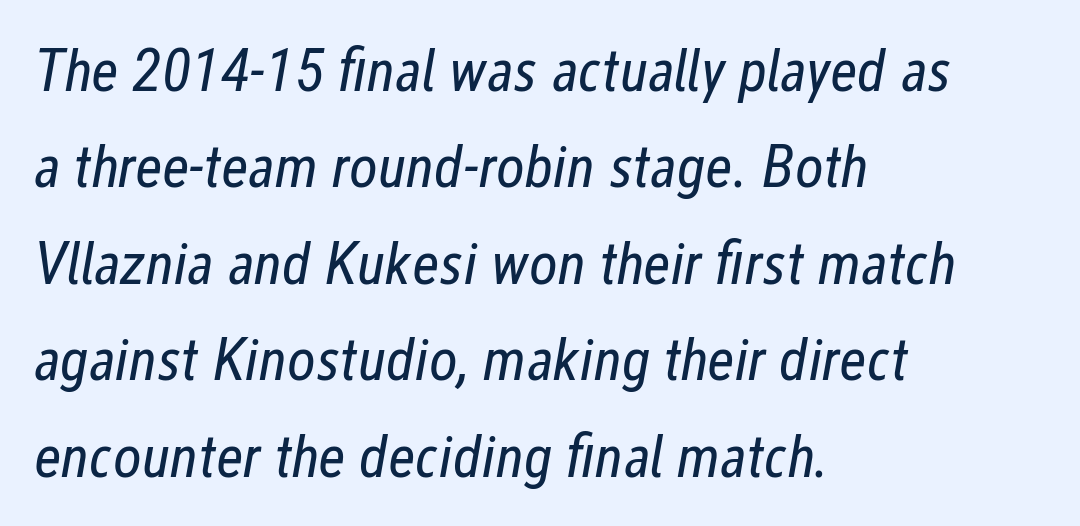
Q: Is the text bold? A: No.
Q: Is the text italic (slanted)? A: Yes, it leans right by about 12 degrees.
Q: Is the text underlined? A: No.
Q: How is the paragraph aligned? A: Left-aligned.
Q: Is the spacing between letters normal or unusually wide? A: Normal.
Q: Is the spacing between lines tight, normal or loose? A: Normal.
Q: Width (condensed, normal, or wide)? A: Condensed.
Q: Stroke contrast? A: Low.
Q: x-height? A: Medium.
Q: Monospaced? A: No.
